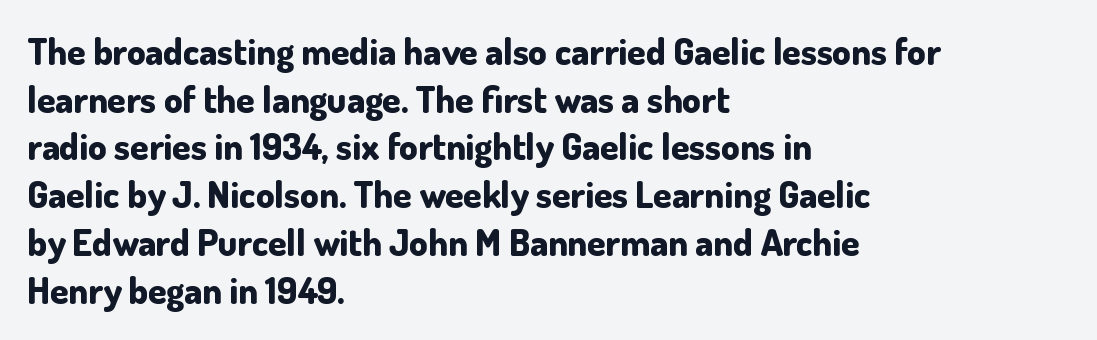
{"serif": "no", "italic": "no", "bold": "yes", "weight": "bold", "width": "normal", "stroke_contrast": "low", "x_height": "small", "monospaced": "no", "underline": "no", "align": "left", "line_spacing": "normal", "line_spacing_ratio": 1.29, "letter_spacing": "normal", "letter_spacing_em": 0.0, "glyph_px": 37}
